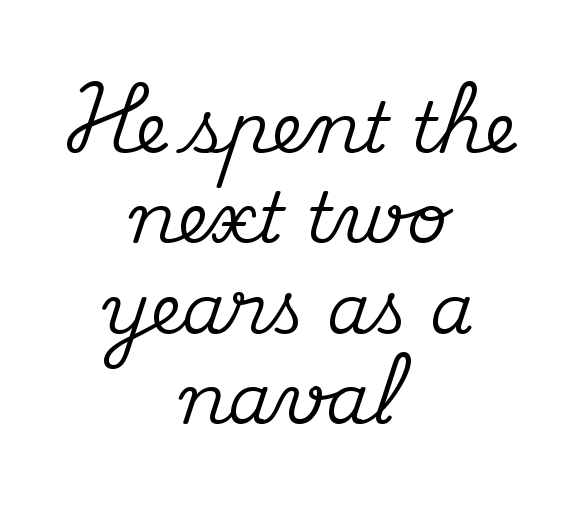
Q: Is the text italic (slanted)? A: Yes.
Q: Is the typeface a serif or a sans-serif typeface? A: Serif.
Q: Is the text underlined? A: No.
Q: How is the paragraph aligned? A: Centered.
Q: Is the spacing between letters normal or unusually wide? A: Normal.
Q: Is the spacing between lines tight, normal or loose? A: Normal.
Q: Width (condensed, normal, or wide)? A: Normal.
Q: Stroke contrast? A: Medium.
Q: x-height? A: Small.
Q: Monospaced? A: No.
